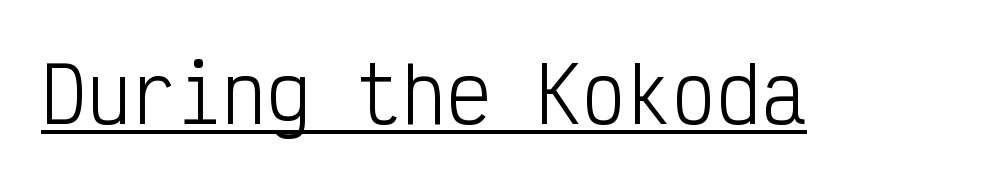
Q: Is the text bold? A: No.
Q: Is the text italic (slanted)? A: No, it is upright.
Q: Is the typeface a serif or a sans-serif typeface? A: Sans-serif.
Q: Is the text underlined? A: Yes.
Q: Is the spacing between letters normal or unusually wide? A: Normal.
Q: Width (condensed, normal, or wide)? A: Condensed.
Q: Stroke contrast? A: Low.
Q: x-height? A: Medium.
Q: Monospaced? A: Yes.
